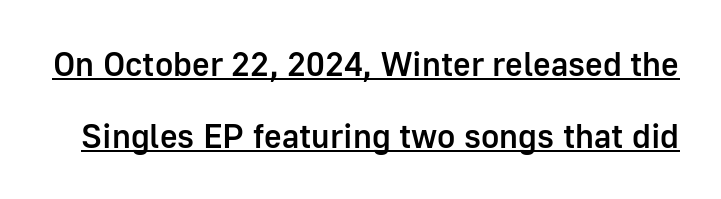
Each line of the rendering has a horizontal stroke beneath the glyphs. Every character sits straight up, as roman type does. What's the leading like? Stretched, with rows far apart. I'd describe the lettering as semibold — firm but not a full bold. Proportional: the letters do not fall into vertical columns.
